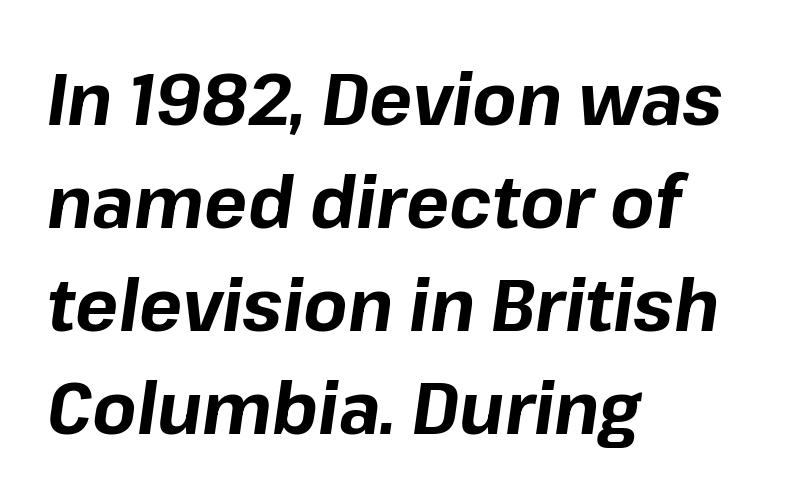
Q: Is the text bold? A: Yes.
Q: Is the text italic (slanted)? A: Yes, it leans right by about 8 degrees.
Q: Is the text underlined? A: No.
Q: How is the paragraph aligned? A: Left-aligned.
Q: Is the spacing between letters normal or unusually wide? A: Normal.
Q: Is the spacing between lines tight, normal or loose? A: Normal.
Q: Width (condensed, normal, or wide)? A: Normal.
Q: Stroke contrast? A: Low.
Q: x-height? A: Medium.
Q: Monospaced? A: No.
